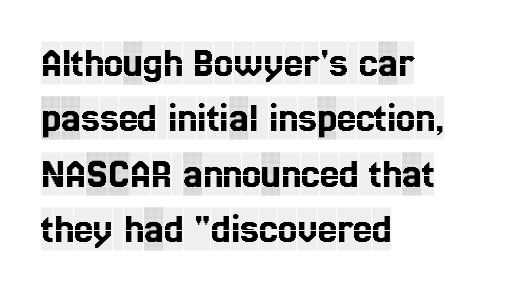
Q: Is the text italic (slanted)? A: No, it is upright.
Q: Is the typeface a serif or a sans-serif typeface? A: Serif.
Q: Is the text underlined? A: No.
Q: How is the paragraph aligned? A: Left-aligned.
Q: Is the spacing between letters normal or unusually wide? A: Normal.
Q: Is the spacing between lines tight, normal or loose? A: Normal.
Q: Width (condensed, normal, or wide)? A: Condensed.
Q: x-height? A: Large.
Q: Monospaced? A: No.
